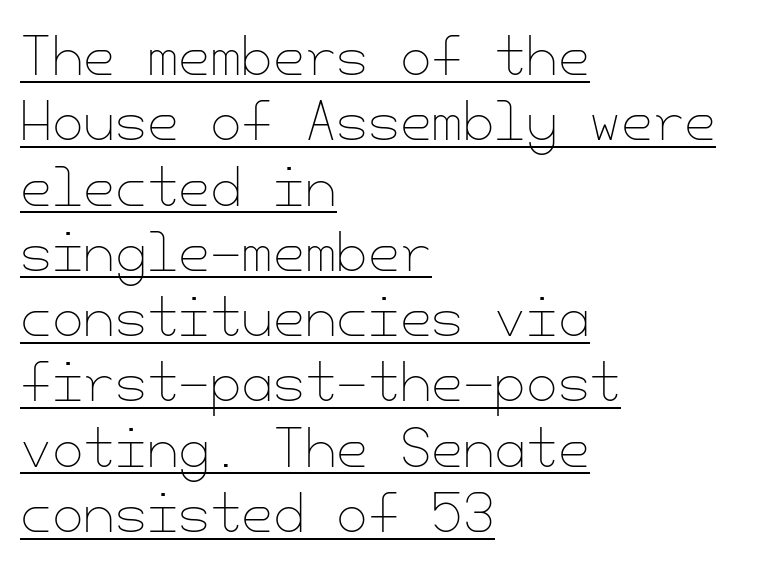
The image shows 51 px thin type, upright; set left-aligned, normal line spacing (1.28x), normal letter spacing, underlined; low stroke contrast and a small x-height.
